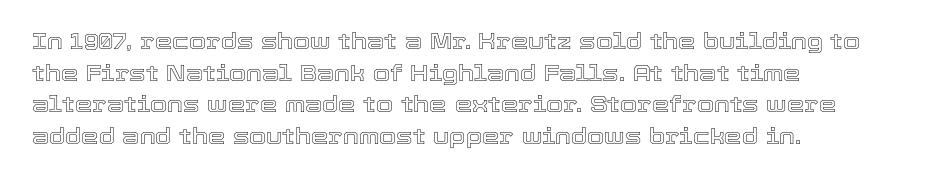
The image shows 22 px text type, upright; set left-aligned, normal line spacing (1.44x), normal letter spacing, not underlined.
